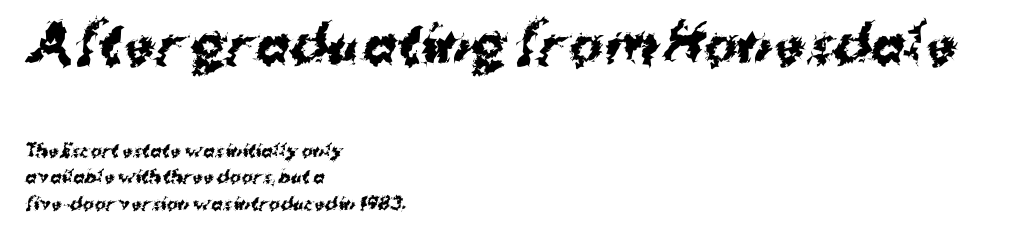
The image shows 51 px bold sans-serif type; set left-aligned, normal line spacing (1.55x), normal letter spacing, not underlined; the first (top) block is 3.0x larger; medium stroke contrast and a medium x-height.
